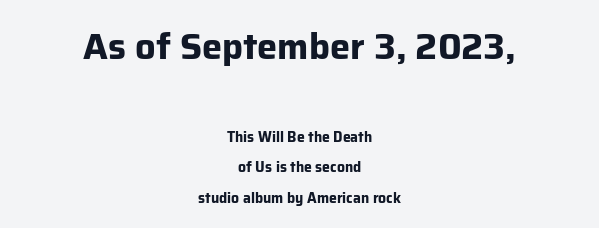
{"serif": "no", "italic": "no", "bold": "yes", "weight": "bold", "width": "normal", "stroke_contrast": "low", "x_height": "medium", "monospaced": "no", "underline": "no", "align": "center", "line_spacing": "loose", "line_spacing_ratio": 2.19, "letter_spacing": "normal", "letter_spacing_em": 0.0, "larger_block": "first", "size_ratio": 2.57, "glyph_px": 36}
